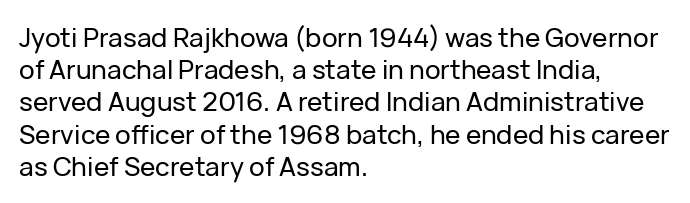
You could call the tracking neutral — neither tight nor loose. Posture: upright roman. Which margin do the lines hug? The left one — the right edge is uneven. Decoration check: the copy has no underline.
